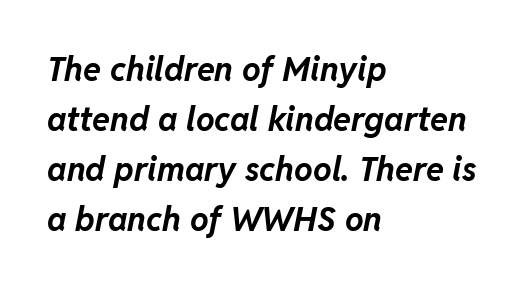
{"italic": "yes", "lean": "right", "slant_degrees": 11, "bold": "yes", "weight": "bold", "width": "normal", "stroke_contrast": "low", "x_height": "medium", "monospaced": "no", "underline": "no", "align": "left", "line_spacing": "normal", "line_spacing_ratio": 1.52, "letter_spacing": "normal", "letter_spacing_em": 0.0, "glyph_px": 33}
